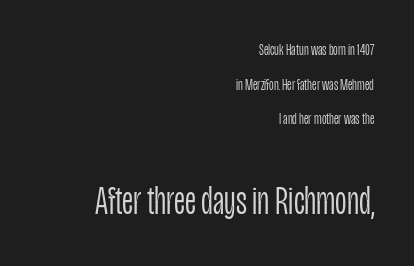
{"serif": "no", "italic": "no", "bold": "no", "weight": "light", "width": "condensed", "stroke_contrast": "low", "x_height": "large", "monospaced": "no", "underline": "no", "align": "right", "line_spacing": "loose", "line_spacing_ratio": 2.17, "letter_spacing": "normal", "letter_spacing_em": 0.0, "larger_block": "second", "size_ratio": 2.5, "glyph_px": 40}
